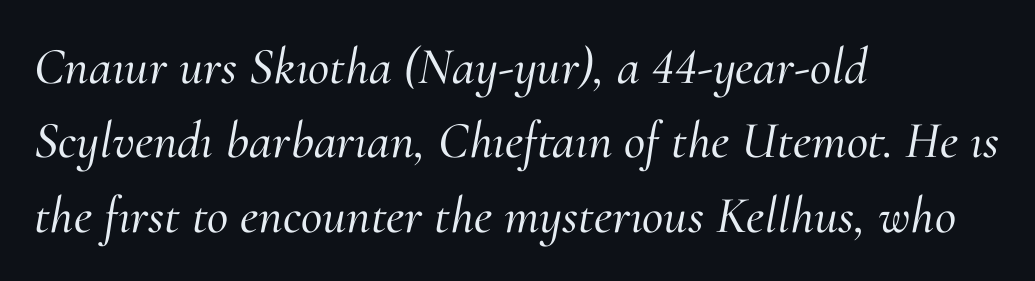
The image shows 52 px serif type, italic (leaning right); set left-aligned, normal line spacing (1.43x), normal letter spacing, not underlined; medium stroke contrast and a small x-height.
